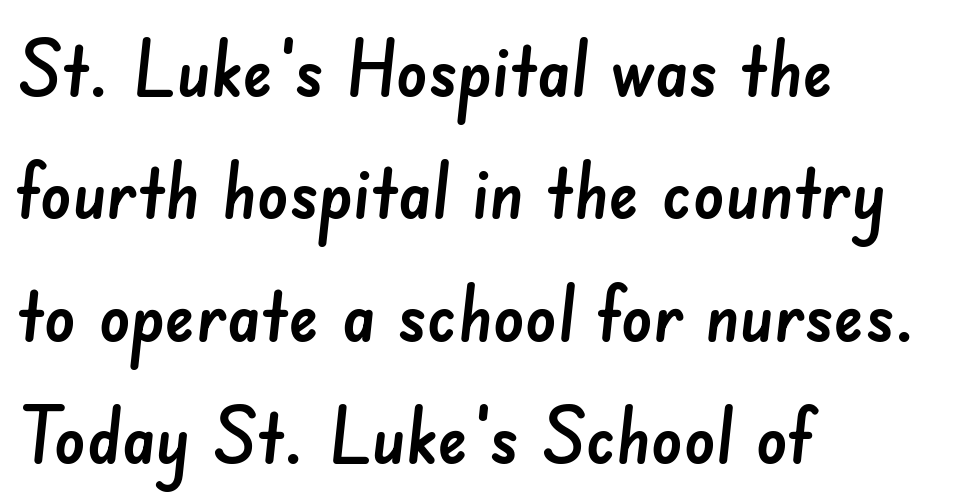
Type style note: lacks serifs. Is this a fixed-width face? No — the glyphs have proportional, varying widths. Horizontally, the lines are justified to the leading edge only. Is the letter spacing exaggerated? No — it looks like the ordinary default. This rendering features lettering with no underline.
